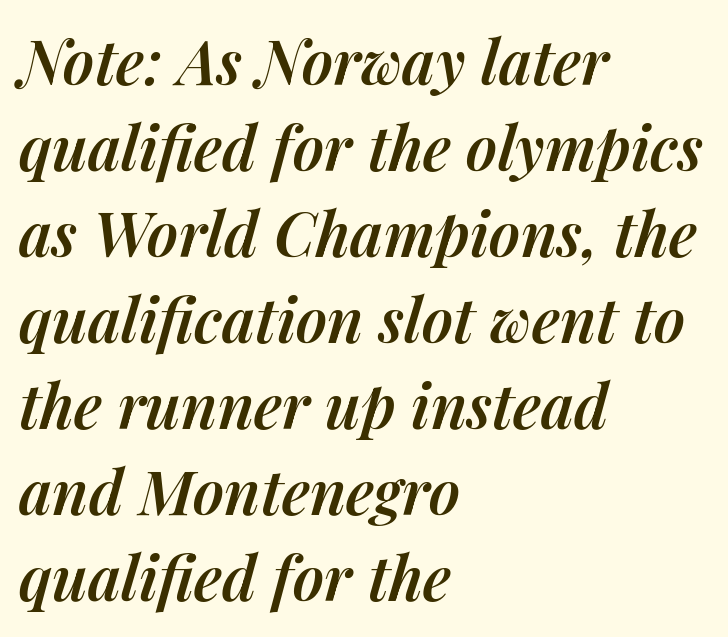
Descender tails drop into unmarked territory. The rendering uses natural spacing where letterforms have individual widths. Horizontally, the lines are justified to the leading edge only. Regarding leading, the lines here are spaced in the standard way. The glyphs have the mass of a demibold cut, below bold. You can tell it's italic because the verticals aren't actually vertical.
